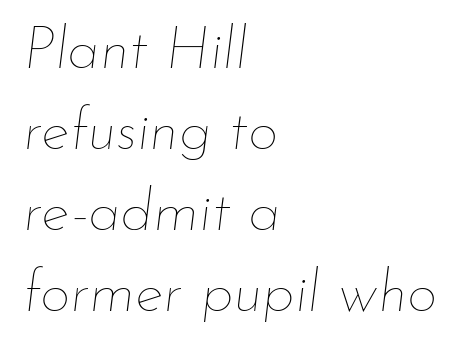
The image shows 60 px thin type, italic (leaning right); set left-aligned, normal line spacing (1.35x), normal letter spacing, not underlined; low stroke contrast and a small x-height.
